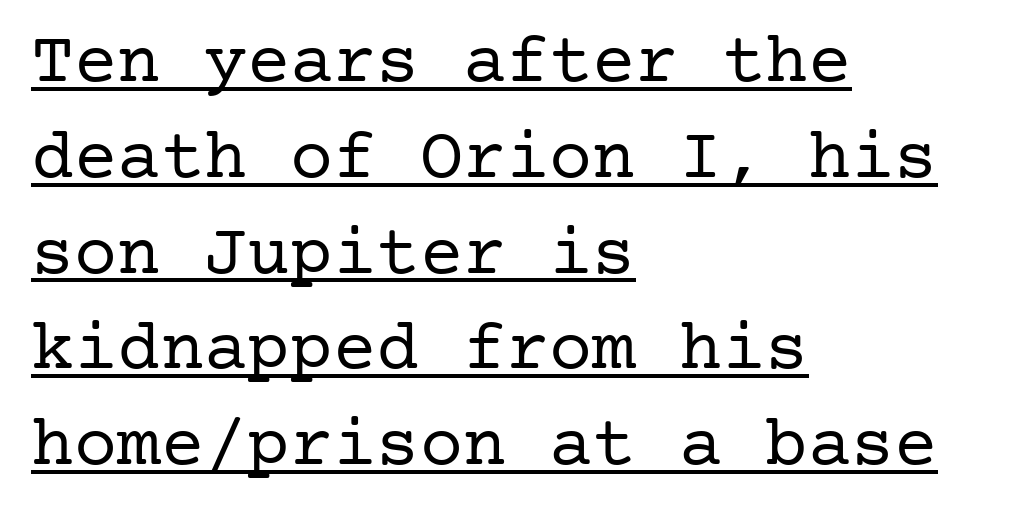
Honestly, the row spacing looks completely unremarkable. Upright lettering throughout. The rendering keeps characters at their native spacing. The lines in this sample share a left origin and differ only in where they stop.
